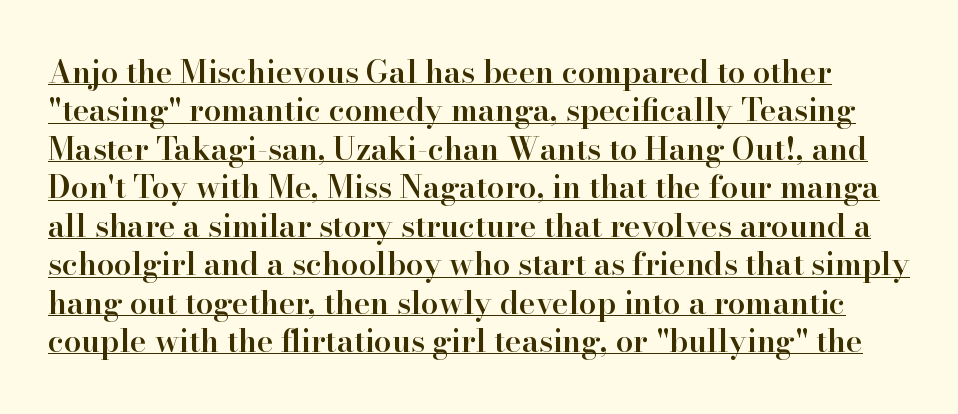
{"serif": "yes", "italic": "no", "bold": "semi", "weight": "semibold", "width": "normal", "stroke_contrast": "high", "x_height": "small", "monospaced": "no", "underline": "yes", "line_spacing_ratio": 1.24, "letter_spacing": "normal", "letter_spacing_em": 0.0, "glyph_px": 31}
